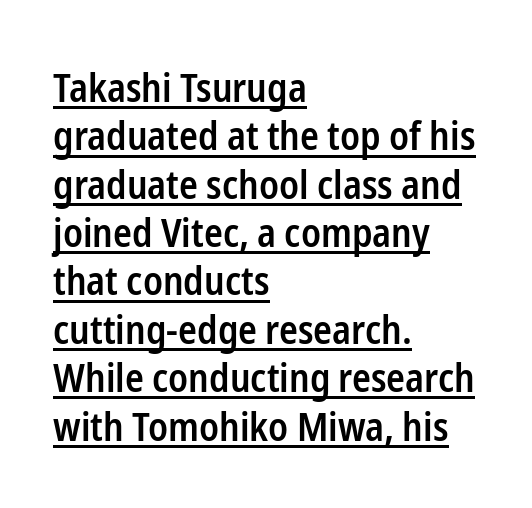
Q: Is the text bold? A: Semi-bold.
Q: Is the text italic (slanted)? A: No, it is upright.
Q: Is the typeface a serif or a sans-serif typeface? A: Sans-serif.
Q: Is the text underlined? A: Yes.
Q: How is the paragraph aligned? A: Left-aligned.
Q: Is the spacing between letters normal or unusually wide? A: Normal.
Q: Width (condensed, normal, or wide)? A: Condensed.
Q: Stroke contrast? A: Low.
Q: x-height? A: Medium.
Q: Monospaced? A: No.
